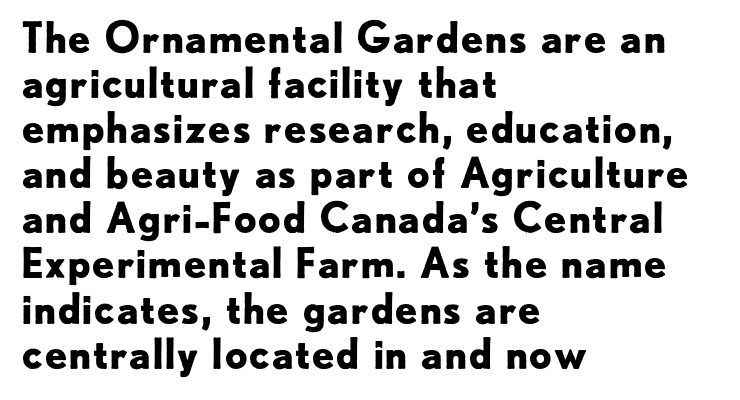
Q: Is the text bold? A: Yes.
Q: Is the text italic (slanted)? A: No, it is upright.
Q: Is the typeface a serif or a sans-serif typeface? A: Sans-serif.
Q: Is the text underlined? A: No.
Q: How is the paragraph aligned? A: Left-aligned.
Q: Is the spacing between letters normal or unusually wide? A: Normal.
Q: Is the spacing between lines tight, normal or loose? A: Tight.
Q: Width (condensed, normal, or wide)? A: Normal.
Q: Stroke contrast? A: Low.
Q: x-height? A: Small.
Q: Monospaced? A: No.
